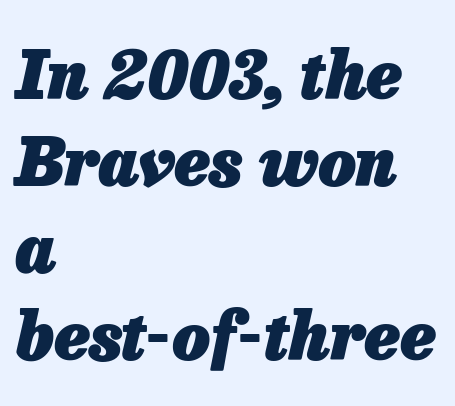
Q: Is the text bold? A: Yes.
Q: Is the text italic (slanted)? A: Yes, it leans right by about 13 degrees.
Q: Is the text underlined? A: No.
Q: How is the paragraph aligned? A: Left-aligned.
Q: Is the spacing between letters normal or unusually wide? A: Normal.
Q: Is the spacing between lines tight, normal or loose? A: Normal.
Q: Width (condensed, normal, or wide)? A: Normal.
Q: Stroke contrast? A: Low.
Q: x-height? A: Medium.
Q: Monospaced? A: No.
